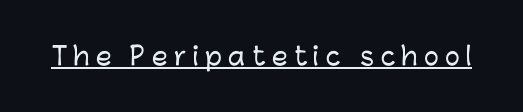
The image shows 25 px text type, upright; set unusually wide letter spacing (+0.26 em), underlined.
